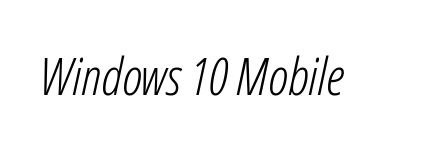
The image shows 52 px light, condensed type, italic (leaning right); set normal letter spacing, not underlined; low stroke contrast and a medium x-height.
